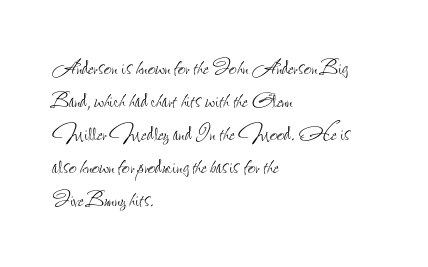
{"bold": "no", "underline": "no", "align": "left", "line_spacing_ratio": 1.22, "letter_spacing": "normal", "letter_spacing_em": 0.0, "glyph_px": 27}
